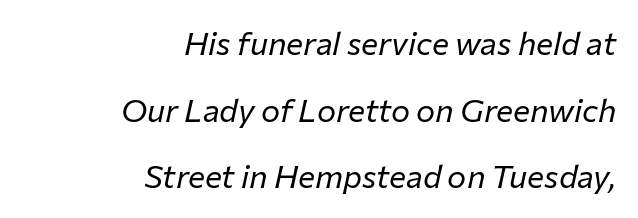
{"italic": "yes", "lean": "right", "slant_degrees": 12, "bold": "no", "weight": "regular", "width": "normal", "stroke_contrast": "low", "x_height": "medium", "monospaced": "no", "underline": "no", "align": "right", "line_spacing": "loose", "line_spacing_ratio": 2.08, "letter_spacing": "normal", "letter_spacing_em": 0.0, "glyph_px": 32}
